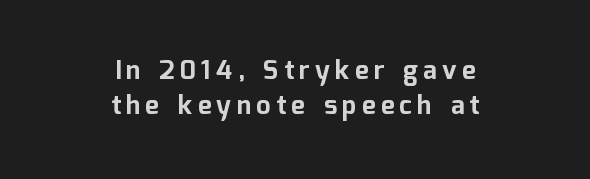
Evenly set lines give the paragraph a standard silhouette. Vertical strokes here are truly vertical. The space directly below the letters is spotless. How are the letters spaced? Widely, with obvious added tracking. Layout note: lines centered. Compared with an ordinary text face, these strokes are far heavier — a full bold.
